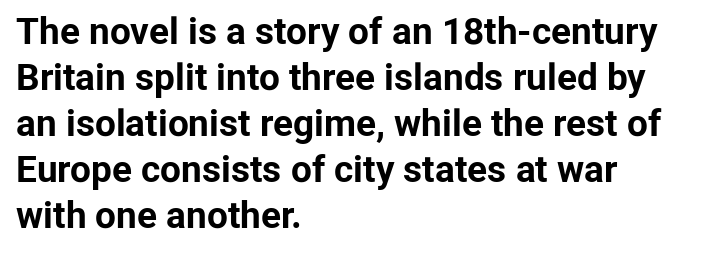
Q: Is the text bold? A: Yes.
Q: Is the text italic (slanted)? A: No, it is upright.
Q: Is the typeface a serif or a sans-serif typeface? A: Sans-serif.
Q: Is the text underlined? A: No.
Q: How is the paragraph aligned? A: Left-aligned.
Q: Is the spacing between letters normal or unusually wide? A: Normal.
Q: Width (condensed, normal, or wide)? A: Normal.
Q: Stroke contrast? A: Low.
Q: x-height? A: Medium.
Q: Monospaced? A: No.
